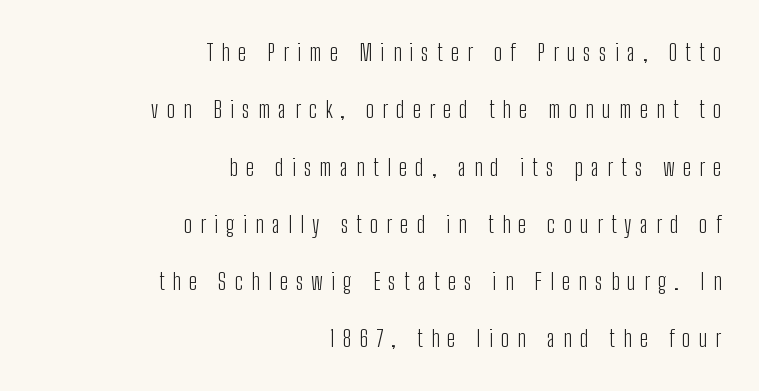
The image shows 23 px text type, upright; set right-aligned, loose line spacing (2.49x), unusually wide letter spacing (+0.36 em), not underlined.
